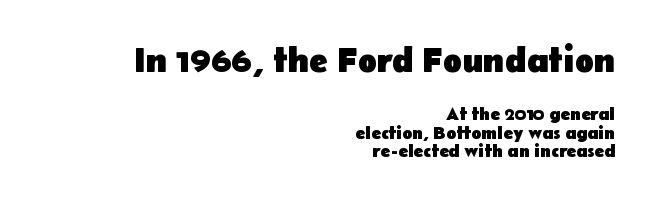
The image shows 35 px heavy sans-serif type, upright; set right-aligned, tight line spacing (1.01x), normal letter spacing, not underlined; the first (top) block is 1.94x larger; low stroke contrast and a medium x-height.
